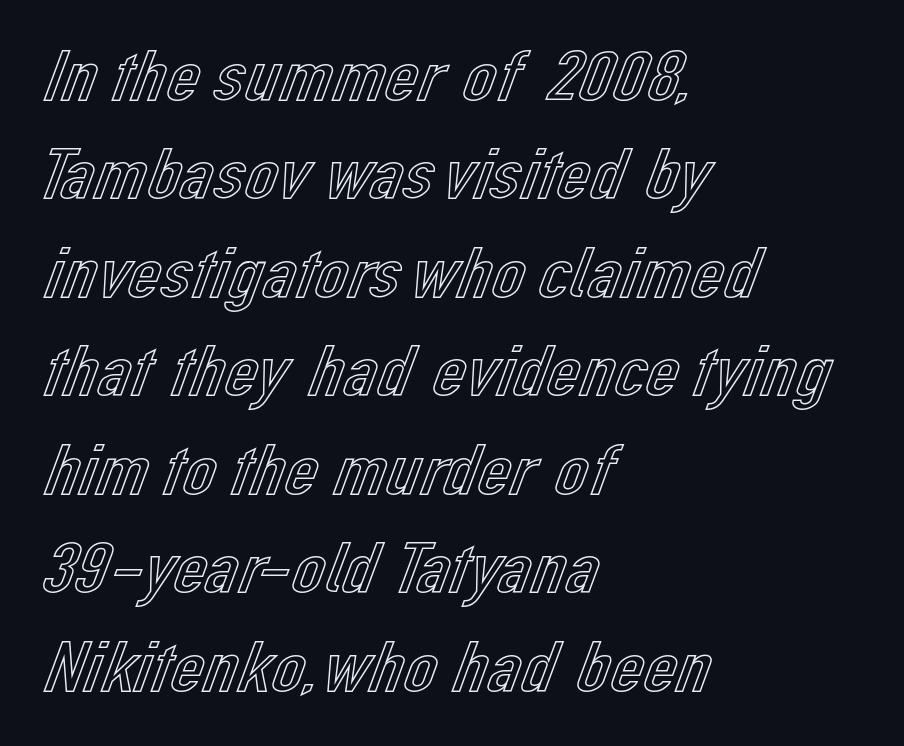
The image shows 74 px text type; set left-aligned, normal line spacing (1.33x), normal letter spacing, not underlined; a medium x-height.
